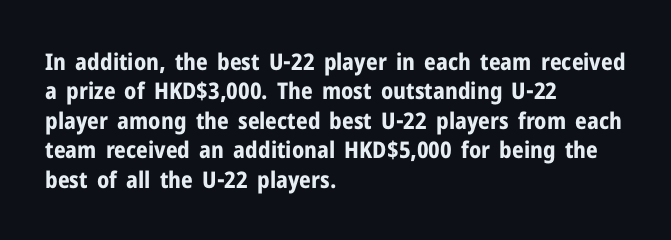
The image shows 23 px bold type, upright; set left-aligned, normal line spacing (1.28x), normal letter spacing, not underlined.
